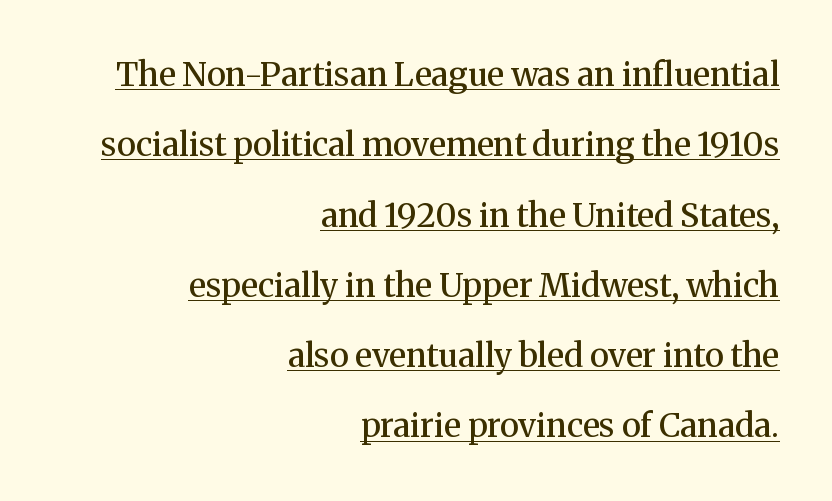
A flush-right, rag-left setting is used for this passage. The characters display serif detailing at their extremities. Standard letterfit; no display-style spreading of the glyphs. Caption: lettering with a line underneath. Proportional: the letters do not fall into vertical columns. Ascenders rise straight up at ninety degrees.
